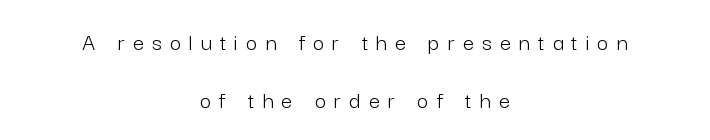
The image shows 25 px text type, upright; set centered, loose line spacing (2.33x), unusually wide letter spacing (+0.32 em), not underlined.
